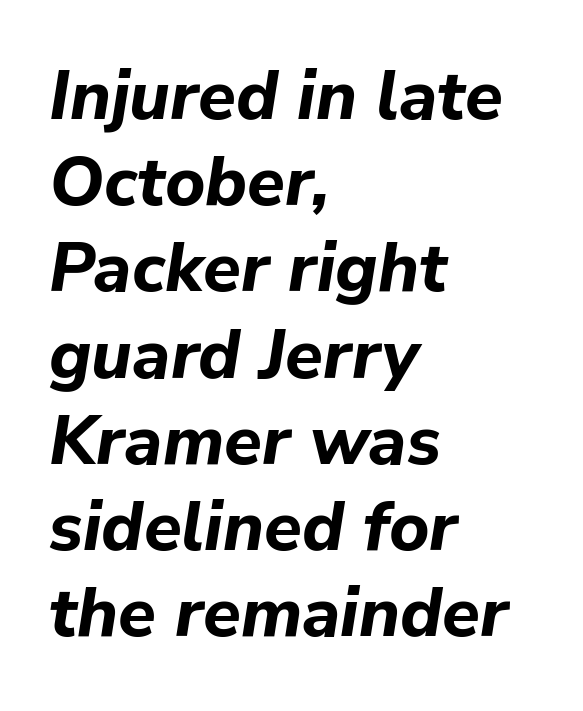
Q: Is the text bold? A: Yes.
Q: Is the text italic (slanted)? A: Yes, it leans right by about 9 degrees.
Q: Is the text underlined? A: No.
Q: How is the paragraph aligned? A: Left-aligned.
Q: Is the spacing between letters normal or unusually wide? A: Normal.
Q: Is the spacing between lines tight, normal or loose? A: Normal.
Q: Width (condensed, normal, or wide)? A: Normal.
Q: Stroke contrast? A: Low.
Q: x-height? A: Medium.
Q: Monospaced? A: No.
